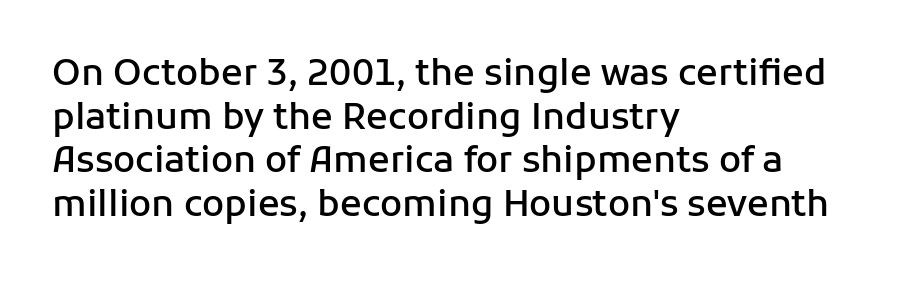
The image shows 36 px semibold sans-serif type, upright; set left-aligned, line spacing 1.21x, normal letter spacing, not underlined; low stroke contrast and a medium x-height.
